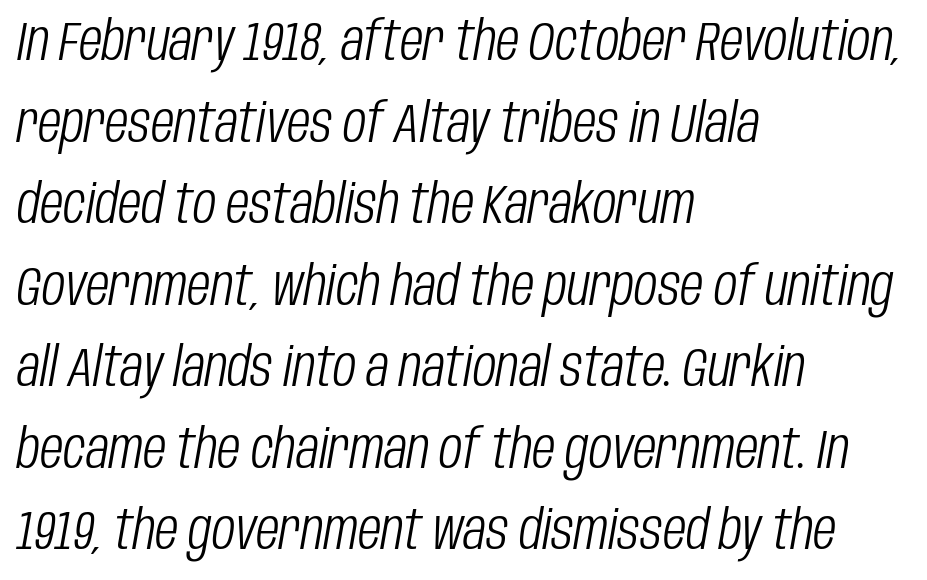
{"italic": "yes", "lean": "right", "slant_degrees": 10, "bold": "no", "weight": "light", "width": "condensed", "stroke_contrast": "low", "x_height": "large", "monospaced": "no", "underline": "no", "align": "left", "line_spacing": "normal", "line_spacing_ratio": 1.51, "letter_spacing": "normal", "letter_spacing_em": 0.0, "glyph_px": 54}
